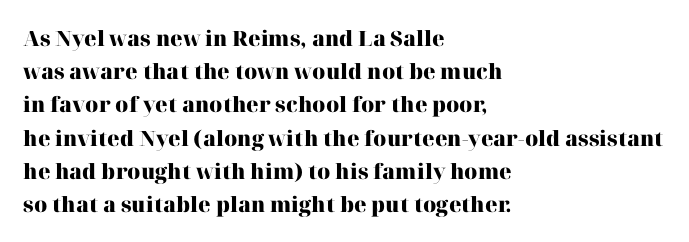
{"italic": "no", "bold": "yes", "underline": "no", "align": "left", "line_spacing": "normal", "line_spacing_ratio": 1.58, "letter_spacing": "normal", "letter_spacing_em": 0.0, "glyph_px": 21}
